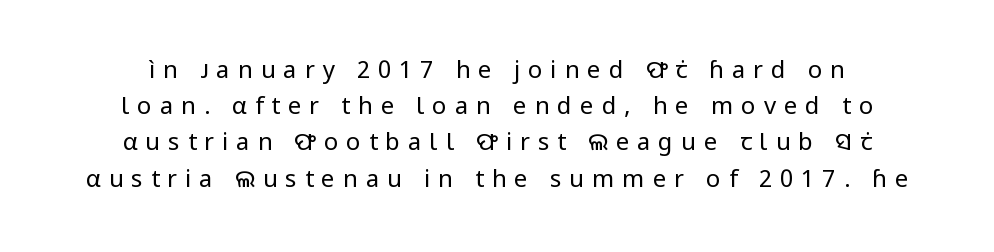
Q: Is the text bold? A: No.
Q: Is the text italic (slanted)? A: No, it is upright.
Q: Is the text underlined? A: No.
Q: How is the paragraph aligned? A: Centered.
Q: Is the spacing between letters normal or unusually wide? A: Unusually wide.
Q: Is the spacing between lines tight, normal or loose? A: Normal.
